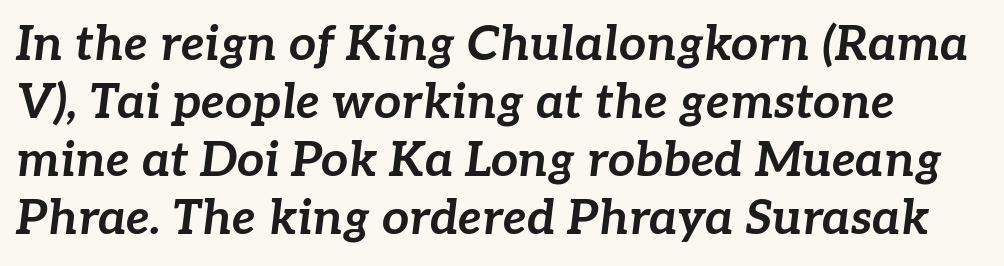
Strokes here are thick enough to call this a true bold. The words here are not underlined. There is no visible air inserted between adjacent glyphs. In terms of posture, this sample is oblique.
